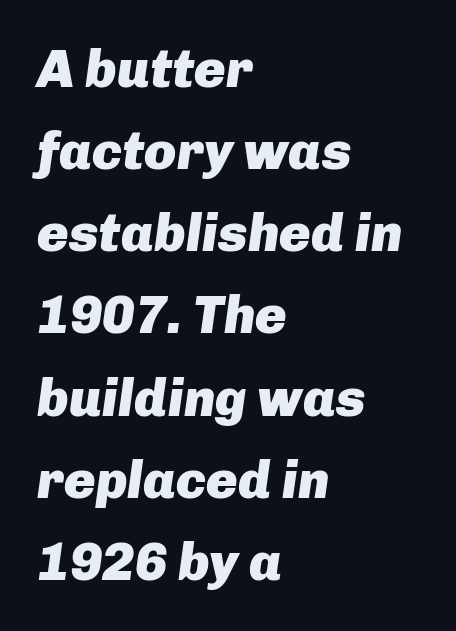
The typesetter chose a ragged-right arrangement here. Is the type bold? Yes — the strokes are clearly thick and heavy. Do the characters align in a grid? No, the font is proportional. Italic: yes, the glyphs are oblique. In terms of leading, this rendering sits right in the middle.
